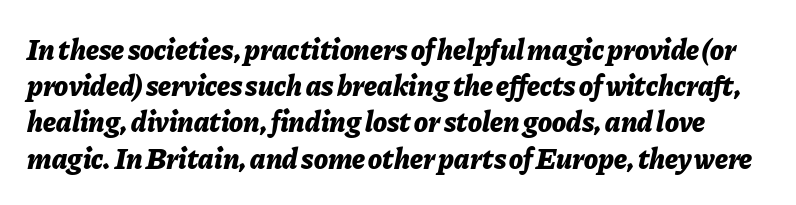
The image shows 29 px bold type, italic (leaning right); set normal line spacing (1.25x), normal letter spacing, not underlined; low stroke contrast and a medium x-height.
